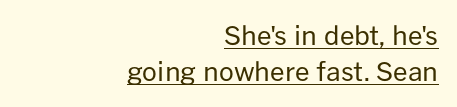
The letters stand upright; this is a roman face. A rule runs beneath these lines of type. The face looks like a standard text weight, possibly lighter. Alignment: flush right. The letters sit at their default tracking, neither squeezed nor spread.
